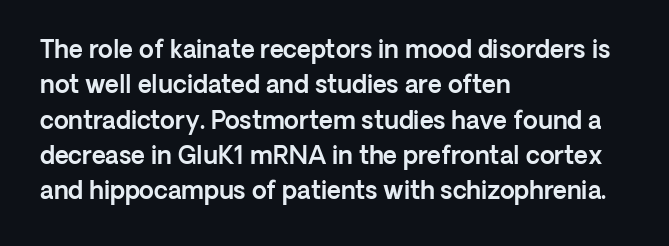
The image shows 24 px text type, upright; set left-aligned, normal line spacing (1.47x), normal letter spacing, not underlined.
